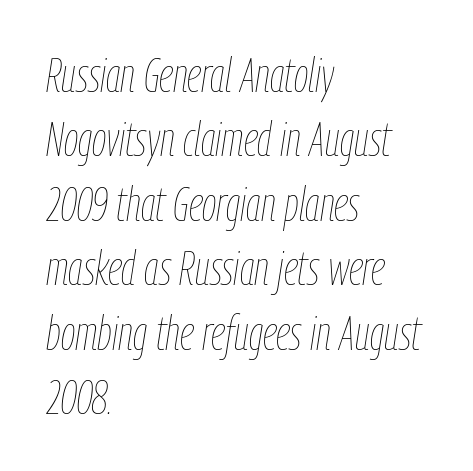
{"italic": "yes", "lean": "right", "slant_degrees": 9, "bold": "no", "weight": "thin", "width": "condensed", "stroke_contrast": "low", "x_height": "medium", "monospaced": "no", "underline": "no", "align": "left", "line_spacing": "normal", "line_spacing_ratio": 1.37, "letter_spacing": "normal", "letter_spacing_em": 0.0, "glyph_px": 47}
